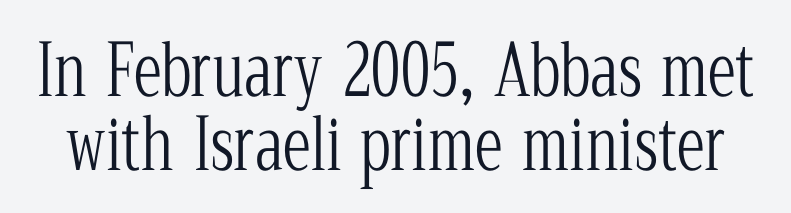
The image shows 71 px light, condensed serif type, upright; set tight line spacing (1.04x), normal letter spacing, not underlined; low stroke contrast and a medium x-height.
